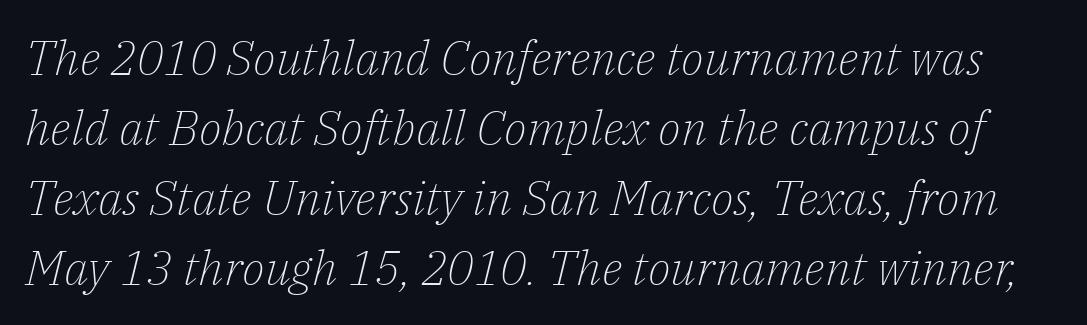
The image shows 48 px light serif type, italic (leaning right); set normal line spacing (1.46x), normal letter spacing, not underlined; low stroke contrast and a medium x-height.
